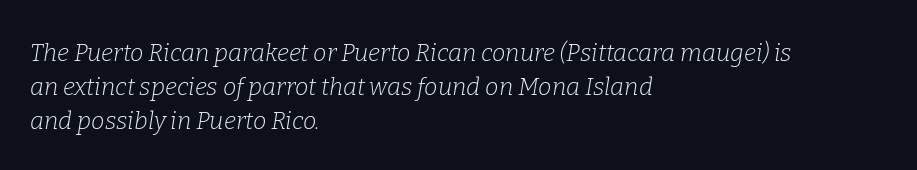
The image shows 24 px text type, italic (leaning right); set left-aligned, normal line spacing (1.42x), normal letter spacing, not underlined.
